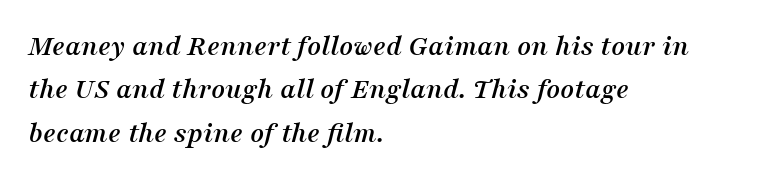
{"serif": "yes", "italic": "yes", "lean": "right", "slant_degrees": 16, "width": "normal", "stroke_contrast": "medium", "x_height": "medium", "monospaced": "no", "underline": "no", "align": "left", "line_spacing": "normal", "line_spacing_ratio": 1.45, "letter_spacing": "normal", "letter_spacing_em": 0.0, "glyph_px": 30}
